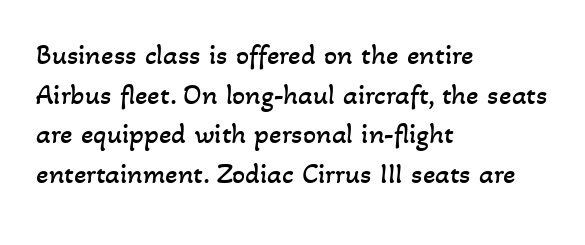
Q: Is the text bold? A: No.
Q: Is the text underlined? A: No.
Q: How is the paragraph aligned? A: Left-aligned.
Q: Is the spacing between letters normal or unusually wide? A: Normal.
Q: Is the spacing between lines tight, normal or loose? A: Normal.
Q: Width (condensed, normal, or wide)? A: Normal.
Q: Stroke contrast? A: Low.
Q: x-height? A: Small.
Q: Monospaced? A: No.
